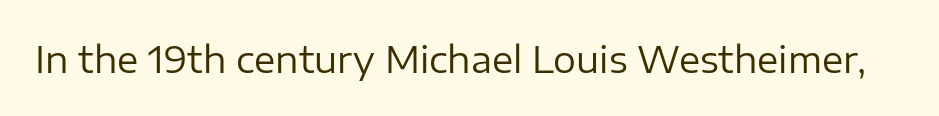
Q: Is the text bold? A: No.
Q: Is the text italic (slanted)? A: No, it is upright.
Q: Is the typeface a serif or a sans-serif typeface? A: Sans-serif.
Q: Is the text underlined? A: No.
Q: Is the spacing between letters normal or unusually wide? A: Normal.
Q: Width (condensed, normal, or wide)? A: Normal.
Q: Stroke contrast? A: Low.
Q: x-height? A: Medium.
Q: Monospaced? A: No.
